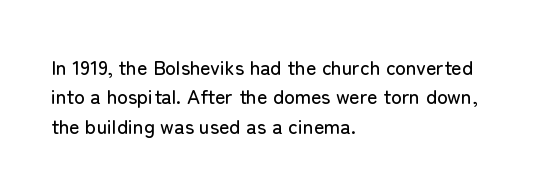
The image shows 20 px text type, upright; set left-aligned, normal line spacing (1.47x), normal letter spacing, not underlined.
